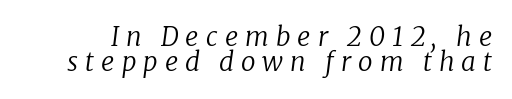
The image shows 26 px text type, italic (leaning right); set tight line spacing (0.96x), unusually wide letter spacing (+0.27 em), not underlined.
